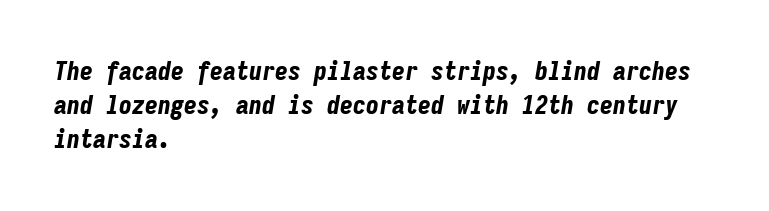
Q: Is the text bold? A: Yes.
Q: Is the text italic (slanted)? A: Yes, it leans right by about 9 degrees.
Q: Is the text underlined? A: No.
Q: How is the paragraph aligned? A: Left-aligned.
Q: Is the spacing between letters normal or unusually wide? A: Normal.
Q: Is the spacing between lines tight, normal or loose? A: Normal.
